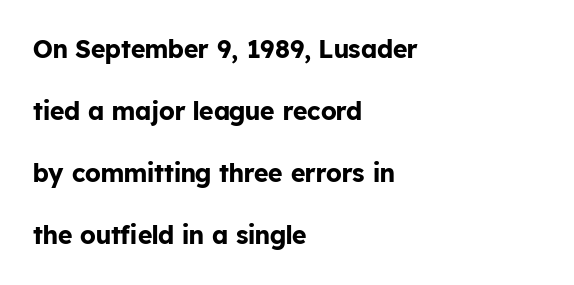
Q: Is the text bold? A: Yes.
Q: Is the text italic (slanted)? A: No, it is upright.
Q: Is the text underlined? A: No.
Q: How is the paragraph aligned? A: Left-aligned.
Q: Is the spacing between letters normal or unusually wide? A: Normal.
Q: Is the spacing between lines tight, normal or loose? A: Loose.
